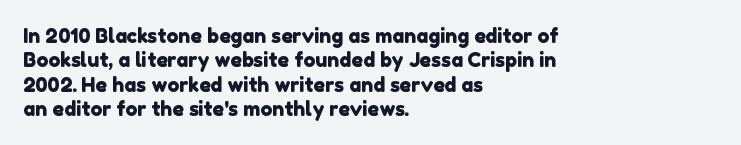
Q: Is the text underlined? A: No.
Q: How is the paragraph aligned? A: Left-aligned.
Q: Is the spacing between letters normal or unusually wide? A: Normal.
